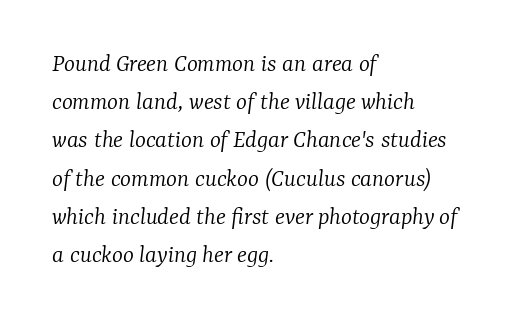
Notice how the passage keeps a crisp vertical edge on the left only. Line spacing here is normal. Lines of text with bare space underneath. Stems and bowls with no extra thickness — not bold.
